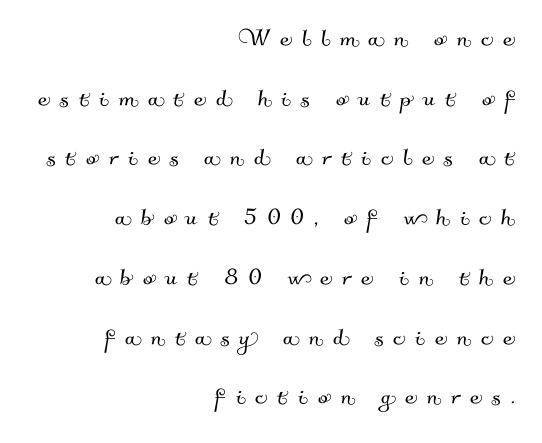
{"serif": "no", "width": "normal", "stroke_contrast": "medium", "x_height": "small", "monospaced": "no", "underline": "no", "align": "right", "line_spacing": "loose", "line_spacing_ratio": 2.06, "letter_spacing": "wide", "letter_spacing_em": 0.34, "glyph_px": 29}
